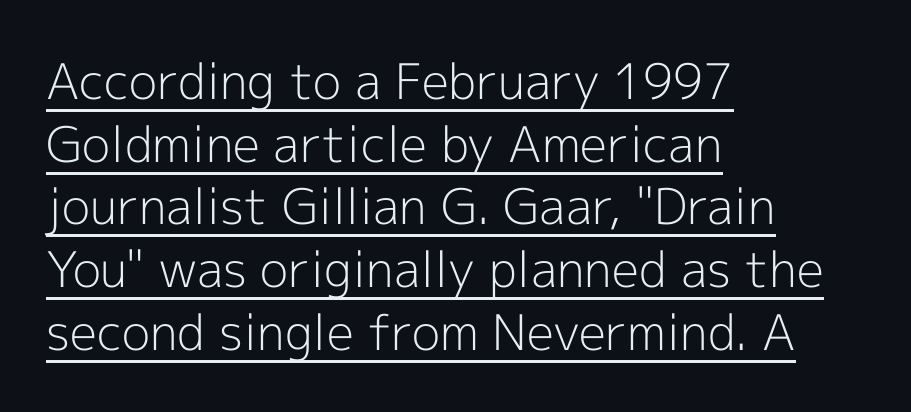
Posture: straight, roman, zero tilt. Is there an underline? Yes — a line sits under the letters. Interline gaps are of average width in this sample. Left-aligned paragraph, ragged on the right. The passage shown is typed in a proportional face where columns would drift. Is the stroke heavy? The answer is a plain regular-or-lighter.
